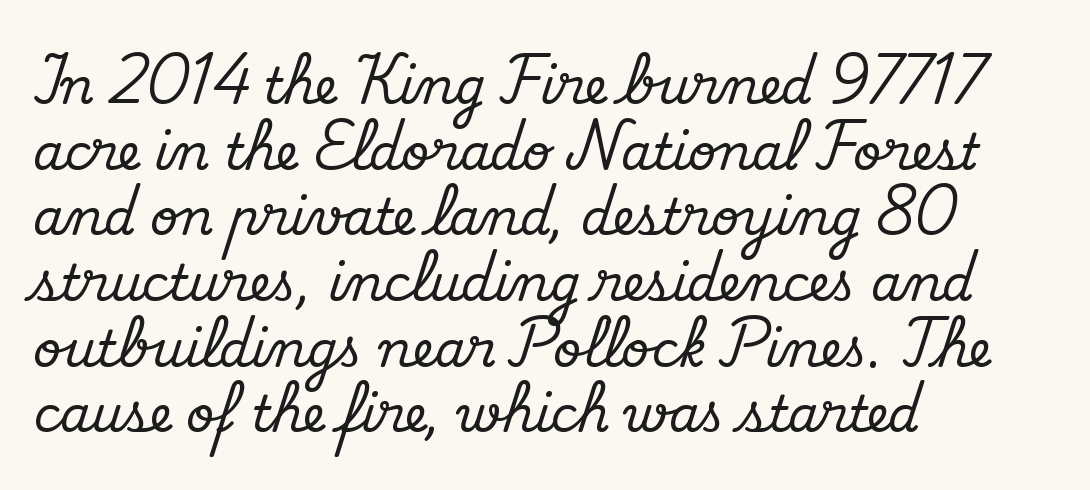
The image shows 49 px serif type; set left-aligned, normal line spacing (1.34x), normal letter spacing, not underlined; medium stroke contrast and a small x-height.
